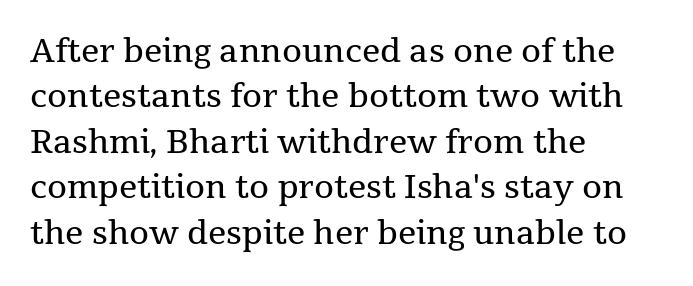
The letters advance in unequal steps, a hallmark of proportional type. Students, observe: this is what conventionally led text looks like. The designer went with a serif here, giving each stem small feet. Spacing between characters is what you'd get straight out of the box. Lines of text with bare space underneath.
